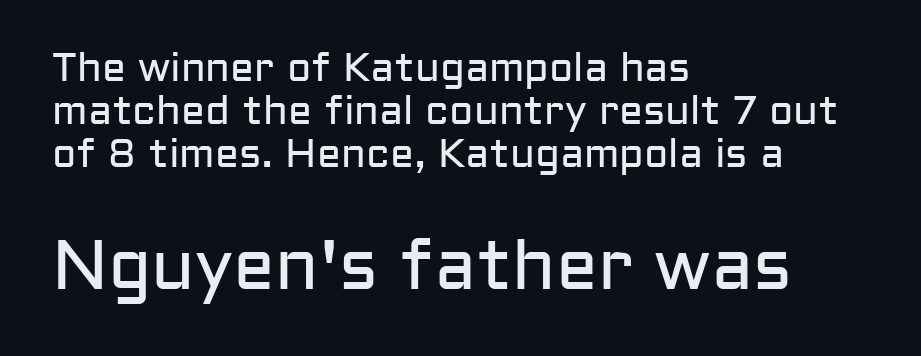
In terms of letterspacing, this is plain default setting. Here the designer chose a conventional face with non-uniform glyph widths. Two sizes are in play, and the larger belongs to the second block. A clean baseline with only descenders dipping below it. Left-aligned paragraph, ragged on the right. Bold? No — there's no thickening of the strokes.
